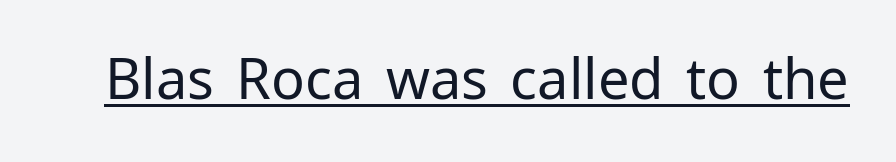
Q: Is the text bold? A: No.
Q: Is the text italic (slanted)? A: No, it is upright.
Q: Is the typeface a serif or a sans-serif typeface? A: Sans-serif.
Q: Is the text underlined? A: Yes.
Q: Is the spacing between letters normal or unusually wide? A: Normal.
Q: Width (condensed, normal, or wide)? A: Normal.
Q: Stroke contrast? A: Low.
Q: x-height? A: Medium.
Q: Monospaced? A: No.
